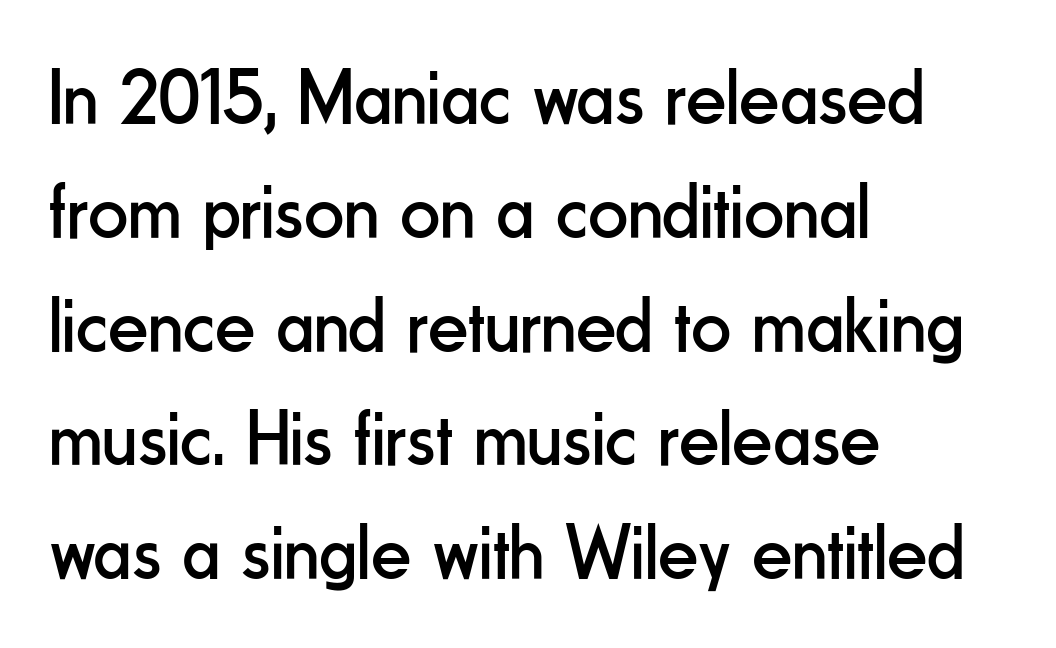
Q: Is the text bold? A: No.
Q: Is the text italic (slanted)? A: No, it is upright.
Q: Is the typeface a serif or a sans-serif typeface? A: Sans-serif.
Q: Is the text underlined? A: No.
Q: How is the paragraph aligned? A: Left-aligned.
Q: Is the spacing between letters normal or unusually wide? A: Normal.
Q: Is the spacing between lines tight, normal or loose? A: Normal.
Q: Width (condensed, normal, or wide)? A: Condensed.
Q: Stroke contrast? A: Low.
Q: x-height? A: Small.
Q: Monospaced? A: No.
